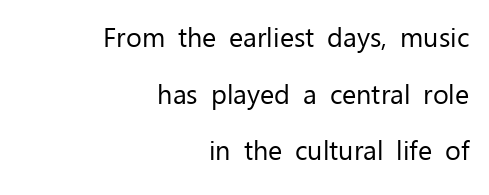
Q: Is the text bold? A: No.
Q: Is the text italic (slanted)? A: No, it is upright.
Q: Is the text underlined? A: No.
Q: How is the paragraph aligned? A: Right-aligned.
Q: Is the spacing between letters normal or unusually wide? A: Normal.
Q: Is the spacing between lines tight, normal or loose? A: Loose.
